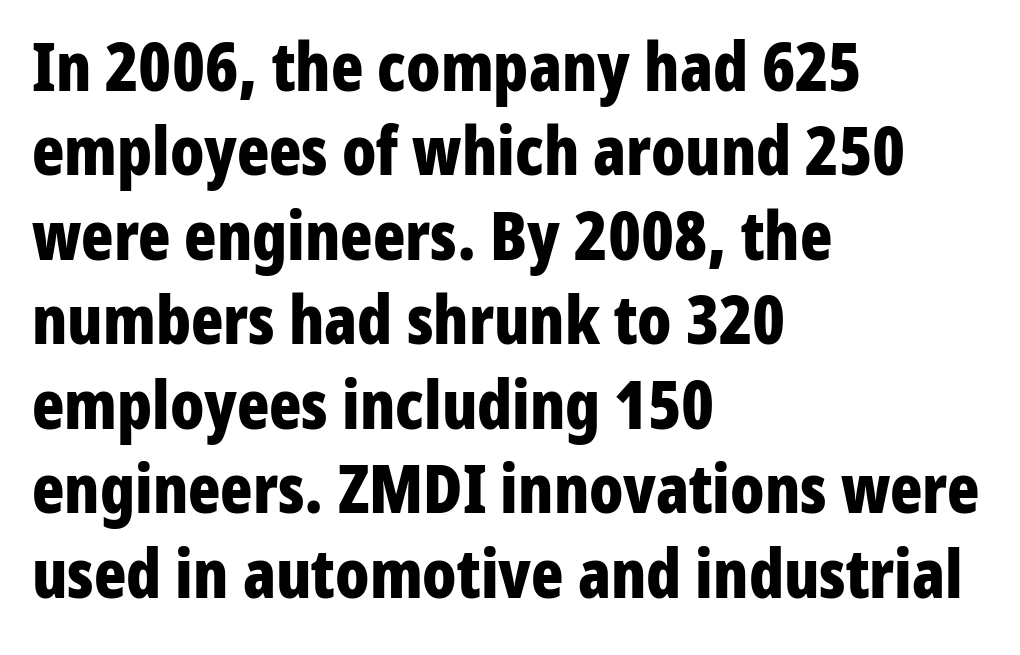
{"serif": "no", "italic": "no", "bold": "yes", "weight": "bold", "width": "condensed", "stroke_contrast": "low", "x_height": "medium", "monospaced": "no", "underline": "no", "align": "left", "line_spacing": "normal", "line_spacing_ratio": 1.26, "letter_spacing": "normal", "letter_spacing_em": 0.0, "glyph_px": 67}
